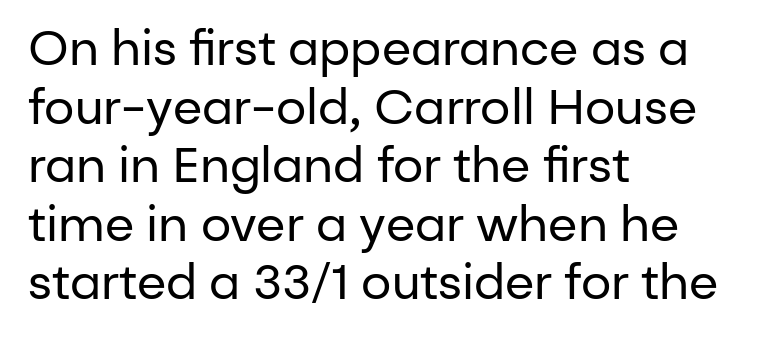
{"serif": "no", "italic": "no", "bold": "no", "weight": "regular", "width": "normal", "stroke_contrast": "low", "x_height": "medium", "monospaced": "no", "underline": "no", "align": "left", "line_spacing_ratio": 1.22, "letter_spacing": "normal", "letter_spacing_em": 0.0, "glyph_px": 48}
